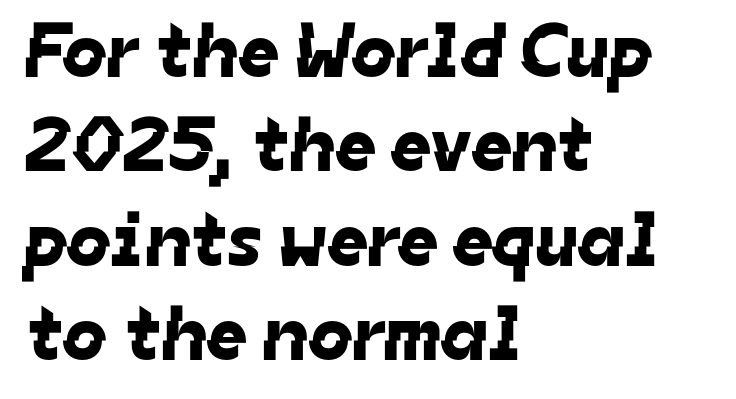
One-word summary of the alignment: left. Varying glyph widths throughout — classic text-font behaviour. Are there feet on the stems? There aren't — it's a sans. The glyphs are unaccompanied by any horizontal stroke below them. The tracking reads as untouched default to a designer's eye.
